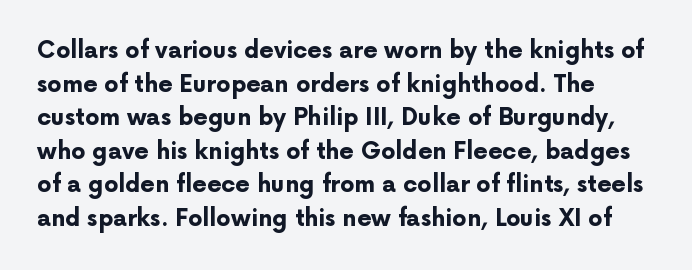
The image shows 23 px bold type, upright; set normal line spacing (1.46x), normal letter spacing, not underlined.
